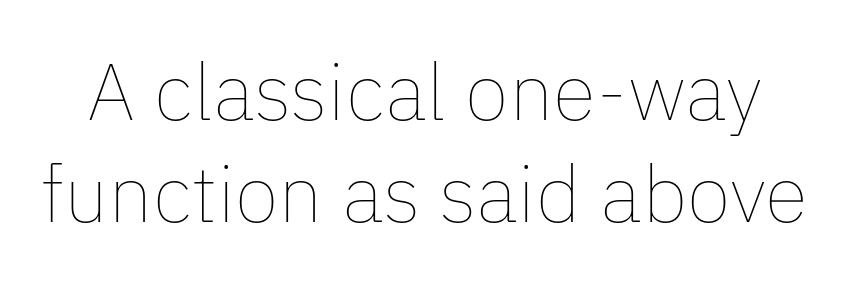
{"italic": "no", "bold": "no", "weight": "thin", "width": "normal", "stroke_contrast": "low", "x_height": "medium", "monospaced": "no", "underline": "no", "line_spacing": "normal", "line_spacing_ratio": 1.28, "letter_spacing": "normal", "letter_spacing_em": 0.0, "glyph_px": 80}
